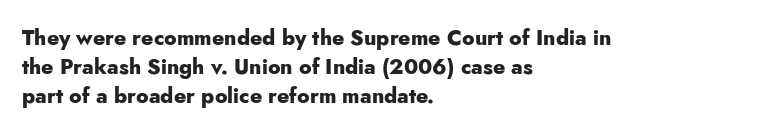
{"italic": "no", "bold": "yes", "underline": "no", "align": "left", "line_spacing": "normal", "line_spacing_ratio": 1.38, "letter_spacing": "normal", "letter_spacing_em": 0.0, "glyph_px": 21}
